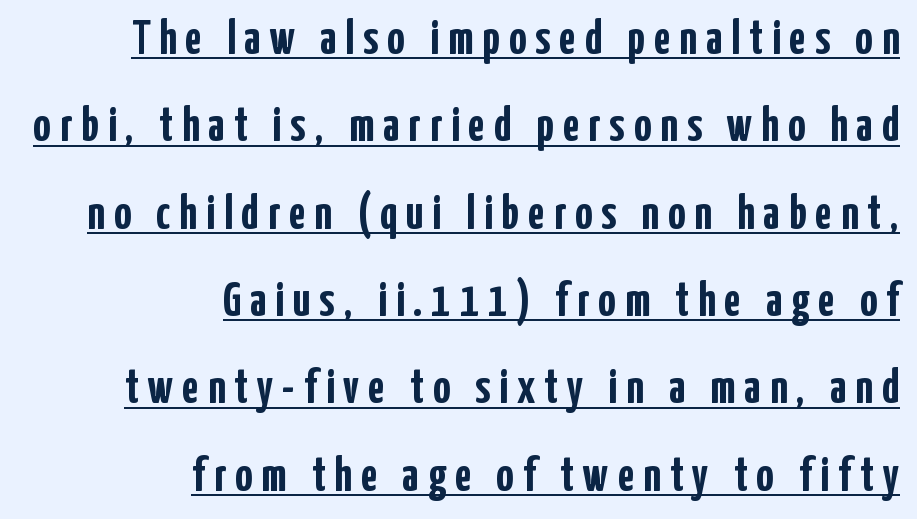
To sum up the face: it is a sans, with no serifs. Italic: no, the glyphs are upright roman. What weight is shown? A full bold with thick strokes. Teacher's note: observe the even right margin — that is flush-right alignment.
